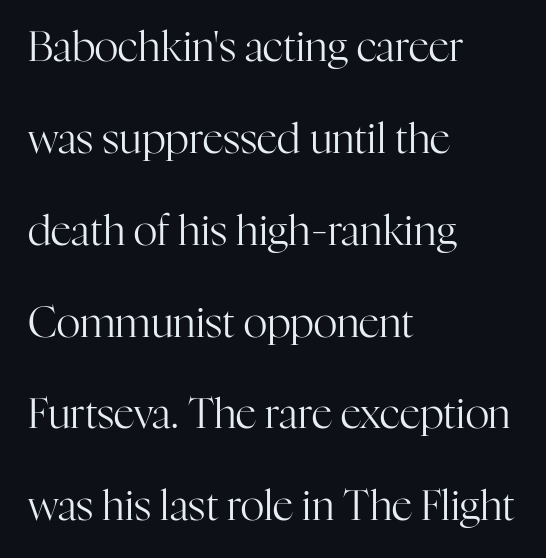
The image shows 41 px regular-weight serif type, upright; set left-aligned, loose line spacing (2.24x), normal letter spacing, not underlined; high stroke contrast and a medium x-height.
